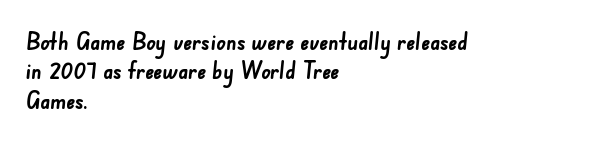
The vertical gap from one line to the next is medium. The characters look thick and weighty, a clear bold. Underlining? Definitely not there. This rendering uses left alignment, leaving the right contour irregular.
